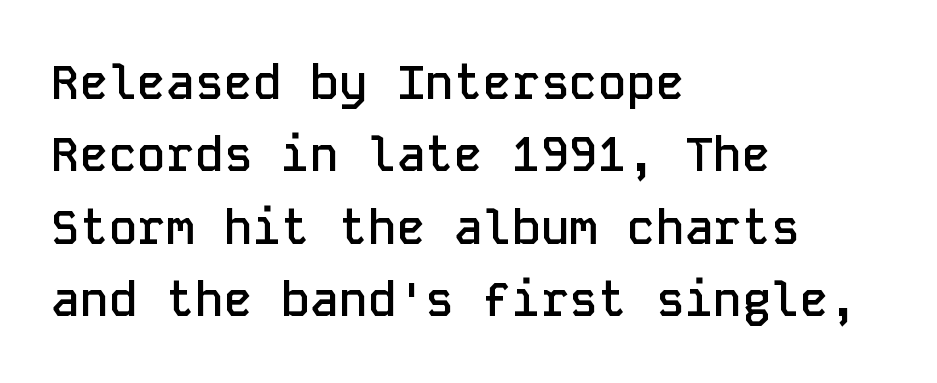
Q: Is the text bold? A: Semi-bold.
Q: Is the text italic (slanted)? A: No, it is upright.
Q: Is the typeface a serif or a sans-serif typeface? A: Sans-serif.
Q: Is the text underlined? A: No.
Q: How is the paragraph aligned? A: Left-aligned.
Q: Is the spacing between letters normal or unusually wide? A: Normal.
Q: Is the spacing between lines tight, normal or loose? A: Normal.
Q: Width (condensed, normal, or wide)? A: Normal.
Q: Stroke contrast? A: Low.
Q: x-height? A: Medium.
Q: Monospaced? A: Yes.
